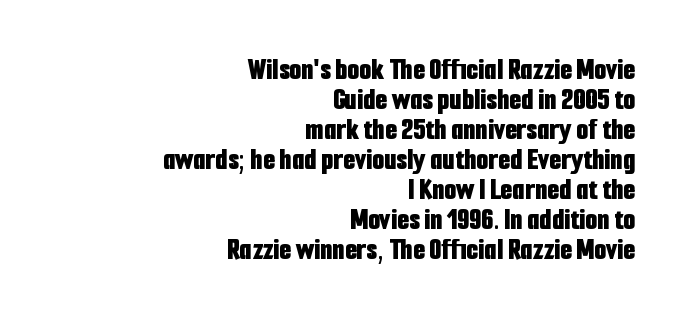
{"serif": "no", "italic": "no", "bold": "yes", "weight": "bold", "width": "condensed", "stroke_contrast": "low", "x_height": "medium", "monospaced": "no", "underline": "no", "align": "right", "line_spacing": "tight", "line_spacing_ratio": 0.97, "letter_spacing": "normal", "letter_spacing_em": 0.0, "glyph_px": 31}
